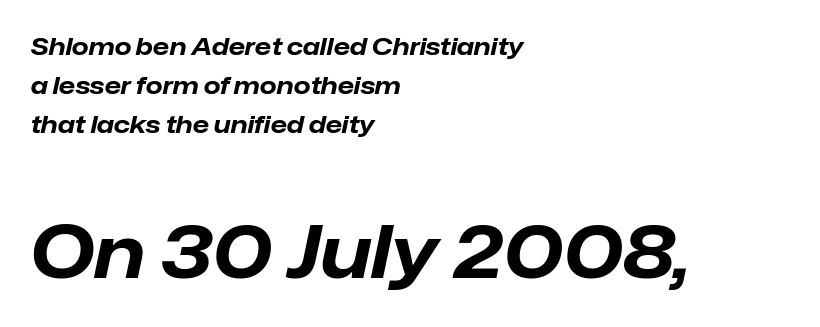
The image shows 73 px bold type, italic (leaning right); set left-aligned, normal line spacing (1.63x), normal letter spacing, not underlined; the second (bottom) block is 3.04x larger; low stroke contrast and a medium x-height.
